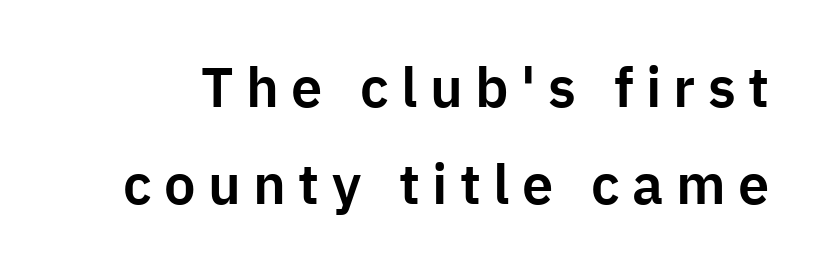
{"serif": "no", "italic": "no", "width": "normal", "stroke_contrast": "low", "x_height": "medium", "monospaced": "no", "underline": "no", "line_spacing_ratio": 1.74, "letter_spacing": "wide", "letter_spacing_em": 0.22, "glyph_px": 56}
